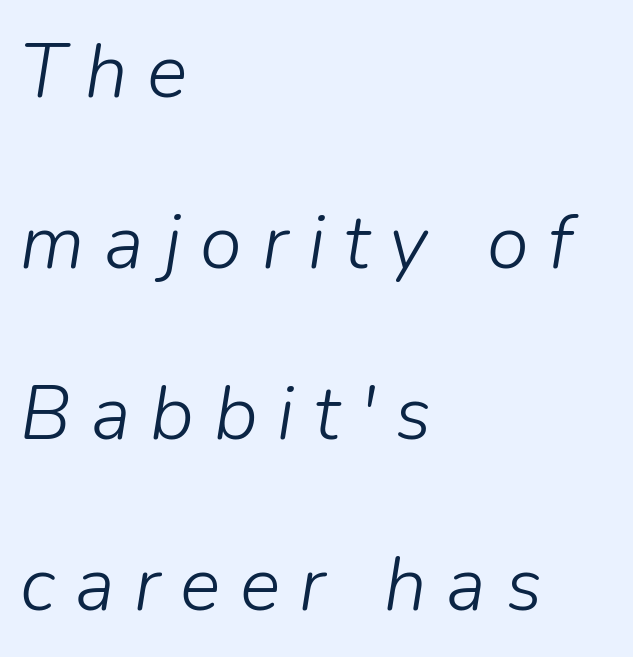
The image shows 76 px light type, italic (leaning right); set left-aligned, loose line spacing (2.25x), unusually wide letter spacing (+0.26 em), not underlined; low stroke contrast and a medium x-height.
